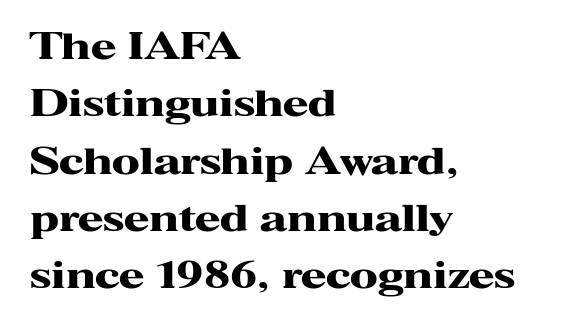
{"serif": "yes", "italic": "no", "bold": "yes", "weight": "heavy", "width": "wide", "stroke_contrast": "high", "x_height": "medium", "monospaced": "no", "underline": "no", "align": "left", "line_spacing": "normal", "line_spacing_ratio": 1.55, "letter_spacing": "normal", "letter_spacing_em": 0.0, "glyph_px": 37}
